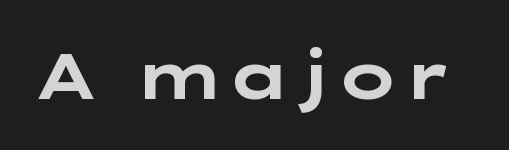
Q: Is the text bold? A: Yes.
Q: Is the text italic (slanted)? A: No, it is upright.
Q: Is the typeface a serif or a sans-serif typeface? A: Sans-serif.
Q: Is the text underlined? A: No.
Q: Is the spacing between letters normal or unusually wide? A: Normal.
Q: Width (condensed, normal, or wide)? A: Wide.
Q: Stroke contrast? A: Low.
Q: x-height? A: Medium.
